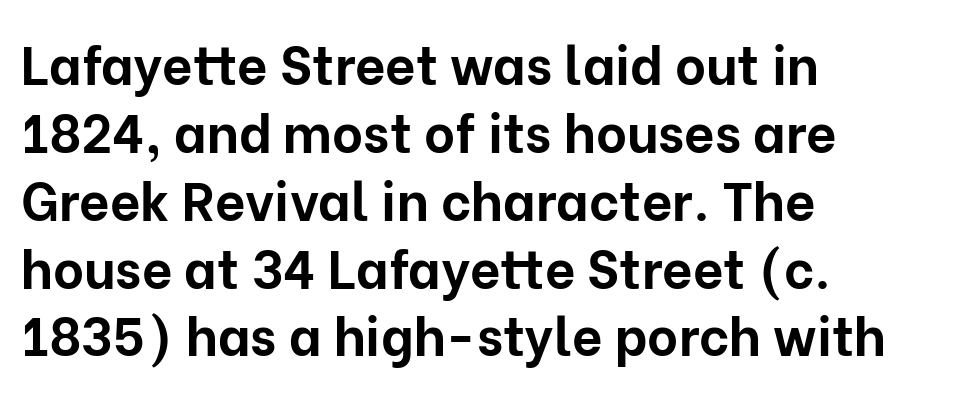
Q: Is the text bold? A: Yes.
Q: Is the text italic (slanted)? A: No, it is upright.
Q: Is the typeface a serif or a sans-serif typeface? A: Sans-serif.
Q: Is the text underlined? A: No.
Q: How is the paragraph aligned? A: Left-aligned.
Q: Is the spacing between letters normal or unusually wide? A: Normal.
Q: Is the spacing between lines tight, normal or loose? A: Normal.
Q: Width (condensed, normal, or wide)? A: Normal.
Q: Stroke contrast? A: Low.
Q: x-height? A: Medium.
Q: Monospaced? A: No.
